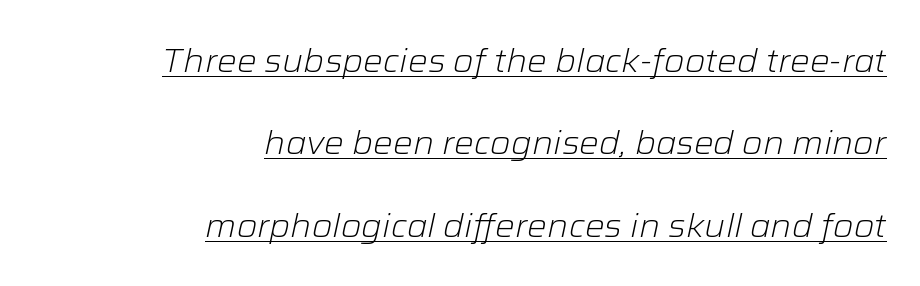
{"italic": "yes", "lean": "right", "slant_degrees": 12, "bold": "no", "weight": "light", "width": "normal", "stroke_contrast": "low", "x_height": "medium", "monospaced": "no", "underline": "yes", "align": "right", "line_spacing": "loose", "line_spacing_ratio": 2.5, "letter_spacing": "normal", "letter_spacing_em": 0.0, "glyph_px": 33}
